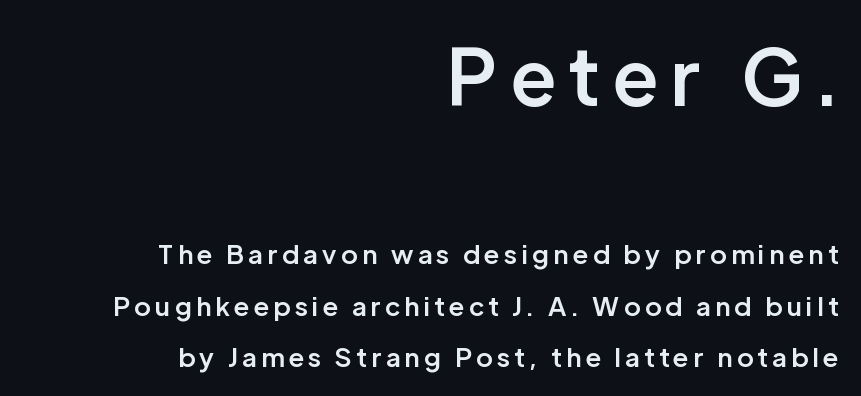
{"serif": "no", "italic": "no", "bold": "semi", "weight": "semibold", "width": "normal", "stroke_contrast": "low", "x_height": "medium", "monospaced": "no", "underline": "no", "align": "right", "line_spacing": "loose", "line_spacing_ratio": 1.97, "larger_block": "first", "size_ratio": 2.96, "glyph_px": 77}
